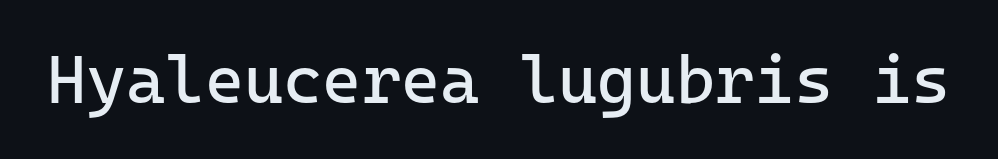
{"serif": "no", "italic": "no", "bold": "no", "weight": "regular", "width": "normal", "stroke_contrast": "low", "x_height": "medium", "underline": "no", "letter_spacing": "normal", "letter_spacing_em": 0.0, "glyph_px": 67}
